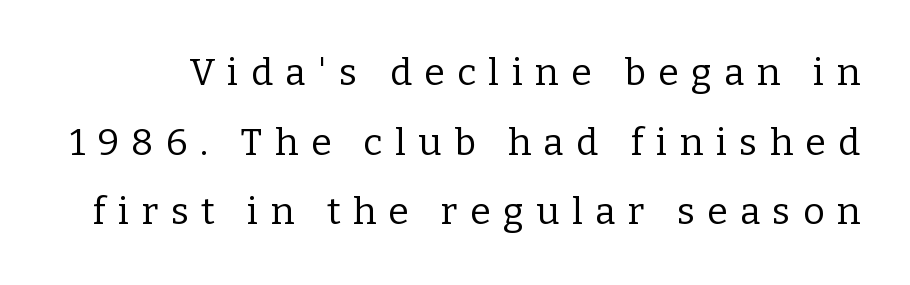
Q: Is the text bold? A: No.
Q: Is the text italic (slanted)? A: No, it is upright.
Q: Is the typeface a serif or a sans-serif typeface? A: Serif.
Q: Is the text underlined? A: No.
Q: Is the spacing between letters normal or unusually wide? A: Unusually wide.
Q: Width (condensed, normal, or wide)? A: Normal.
Q: Stroke contrast? A: Low.
Q: x-height? A: Medium.
Q: Monospaced? A: No.
